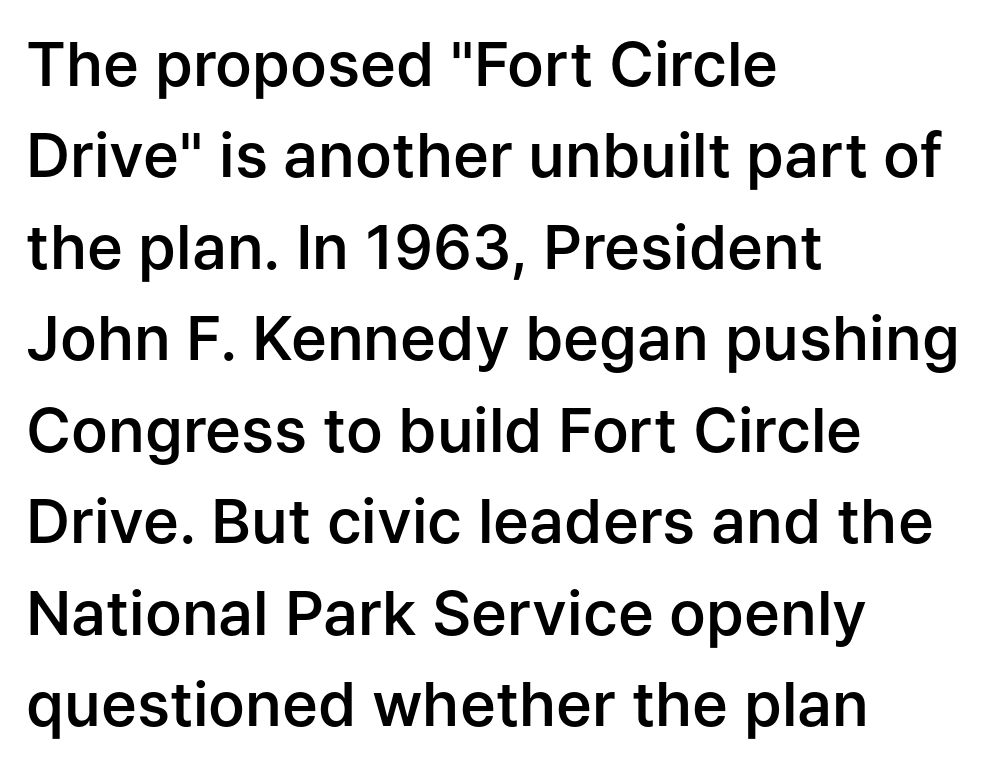
Q: Is the text bold? A: Semi-bold.
Q: Is the text italic (slanted)? A: No, it is upright.
Q: Is the typeface a serif or a sans-serif typeface? A: Sans-serif.
Q: Is the text underlined? A: No.
Q: How is the paragraph aligned? A: Left-aligned.
Q: Is the spacing between letters normal or unusually wide? A: Normal.
Q: Is the spacing between lines tight, normal or loose? A: Normal.
Q: Width (condensed, normal, or wide)? A: Normal.
Q: Stroke contrast? A: Low.
Q: x-height? A: Medium.
Q: Monospaced? A: No.
